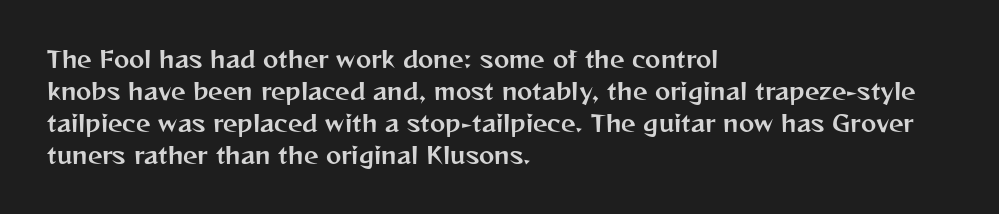
{"italic": "no", "underline": "no", "align": "left", "line_spacing": "normal", "line_spacing_ratio": 1.39, "letter_spacing": "normal", "letter_spacing_em": 0.0, "glyph_px": 23}
